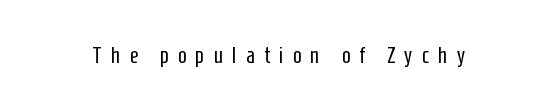
How are the letters spaced? Widely, with obvious added tracking. Beneath every word, the page is bare. It's the straight-up-and-down kind of type. Is the stroke heavy? The answer is a plain regular-or-lighter.
